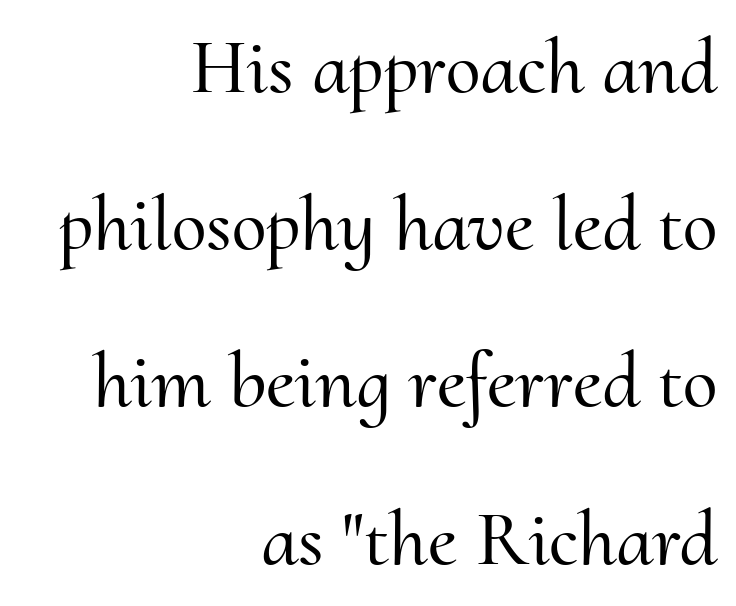
In CSS terms this would be text-align: right. Designer's note — italics off, roman on. Has an underline been added? It has not. Letter spacing: default. This is serif lettering, the kind often seen in printed books.
